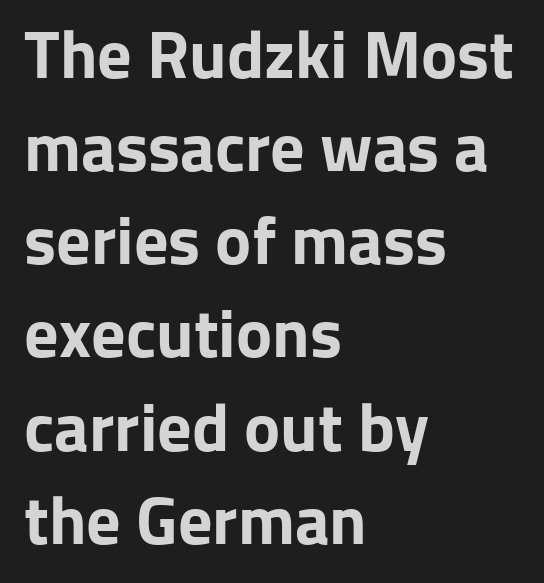
{"serif": "no", "italic": "no", "bold": "yes", "weight": "bold", "width": "normal", "stroke_contrast": "low", "x_height": "medium", "monospaced": "no", "underline": "no", "align": "left", "line_spacing": "normal", "line_spacing_ratio": 1.37, "letter_spacing": "normal", "letter_spacing_em": 0.0, "glyph_px": 68}
